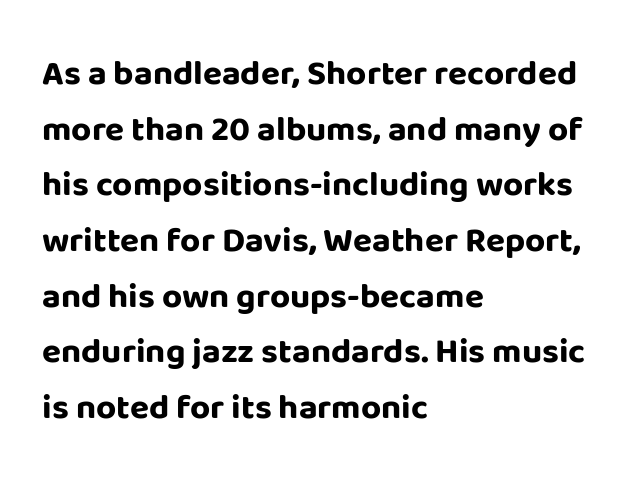
Q: Is the text bold? A: Yes.
Q: Is the text italic (slanted)? A: No, it is upright.
Q: Is the typeface a serif or a sans-serif typeface? A: Sans-serif.
Q: Is the text underlined? A: No.
Q: How is the paragraph aligned? A: Left-aligned.
Q: Is the spacing between letters normal or unusually wide? A: Normal.
Q: Is the spacing between lines tight, normal or loose? A: Normal.
Q: Width (condensed, normal, or wide)? A: Normal.
Q: Stroke contrast? A: Low.
Q: x-height? A: Large.
Q: Monospaced? A: No.
